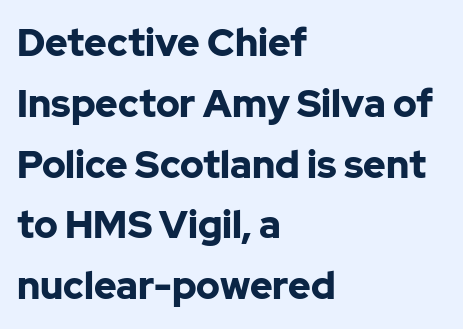
Q: Is the text bold? A: Yes.
Q: Is the text italic (slanted)? A: No, it is upright.
Q: Is the typeface a serif or a sans-serif typeface? A: Sans-serif.
Q: Is the text underlined? A: No.
Q: How is the paragraph aligned? A: Left-aligned.
Q: Is the spacing between letters normal or unusually wide? A: Normal.
Q: Is the spacing between lines tight, normal or loose? A: Normal.
Q: Width (condensed, normal, or wide)? A: Normal.
Q: Stroke contrast? A: Low.
Q: x-height? A: Medium.
Q: Monospaced? A: No.
